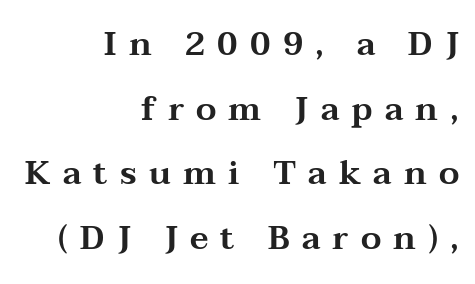
The image shows 33 px wide serif type, upright; set right-aligned, loose line spacing (1.96x), unusually wide letter spacing (+0.37 em), not underlined; medium stroke contrast and a medium x-height.
